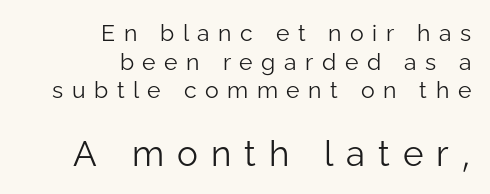
The image shows 35 px light sans-serif type, upright; set right-aligned, normal line spacing (1.25x), unusually wide letter spacing (+0.37 em), not underlined; the second (bottom) block is 1.52x larger; low stroke contrast and a medium x-height.
